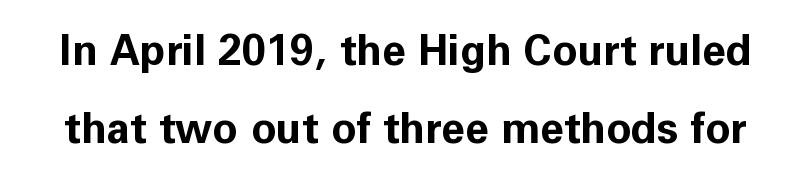
Q: Is the text bold? A: Yes.
Q: Is the text italic (slanted)? A: No, it is upright.
Q: Is the typeface a serif or a sans-serif typeface? A: Sans-serif.
Q: Is the text underlined? A: No.
Q: Is the spacing between letters normal or unusually wide? A: Normal.
Q: Width (condensed, normal, or wide)? A: Normal.
Q: Stroke contrast? A: Low.
Q: x-height? A: Medium.
Q: Monospaced? A: No.
